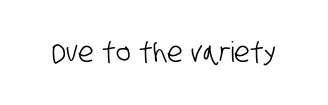
The image shows 28 px condensed sans-serif type; set normal letter spacing, not underlined; low stroke contrast and a large x-height.
